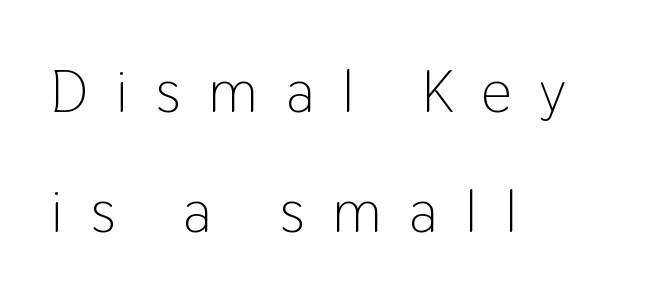
One-word summary of the alignment: left. Letters have the restrained weight of plain body copy at most. No word sits above an underline. This rendering employs a face without finishing strokes, i.e., a sans-serif. Horizontal bands of white between lines are thick stripes.
